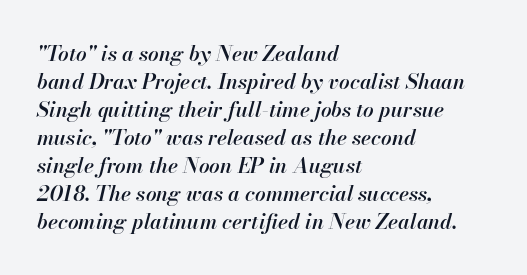
The image shows 21 px text type, italic (leaning right); set left-aligned, normal line spacing (1.33x), normal letter spacing, not underlined.
